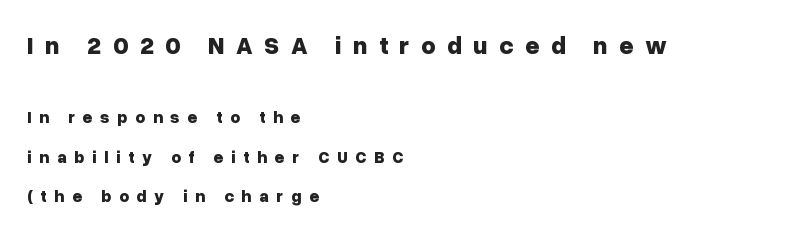
{"italic": "no", "bold": "yes", "underline": "no", "align": "left", "line_spacing": "loose", "line_spacing_ratio": 2.33, "letter_spacing": "wide", "letter_spacing_em": 0.45, "larger_block": "first", "size_ratio": 1.47, "glyph_px": 25}
